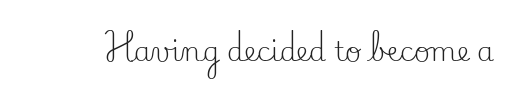
Has an underline been added? It has not. The type is set solid horizontally, with unmodified tracking. The characters are drawn with everyday or finer stroke widths. Every character sits straight up, as roman type does.
